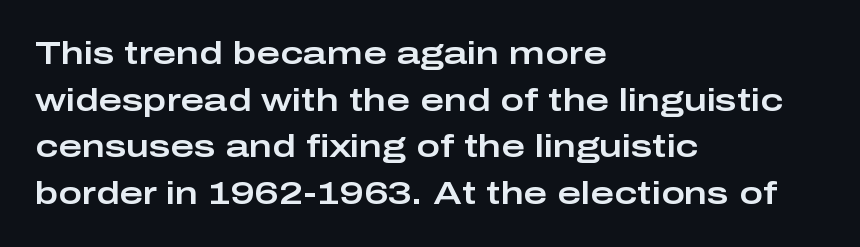
Q: Is the text italic (slanted)? A: No, it is upright.
Q: Is the typeface a serif or a sans-serif typeface? A: Sans-serif.
Q: Is the text underlined? A: No.
Q: How is the paragraph aligned? A: Left-aligned.
Q: Is the spacing between letters normal or unusually wide? A: Normal.
Q: Is the spacing between lines tight, normal or loose? A: Normal.
Q: Width (condensed, normal, or wide)? A: Wide.
Q: Stroke contrast? A: Low.
Q: x-height? A: Medium.
Q: Monospaced? A: No.
